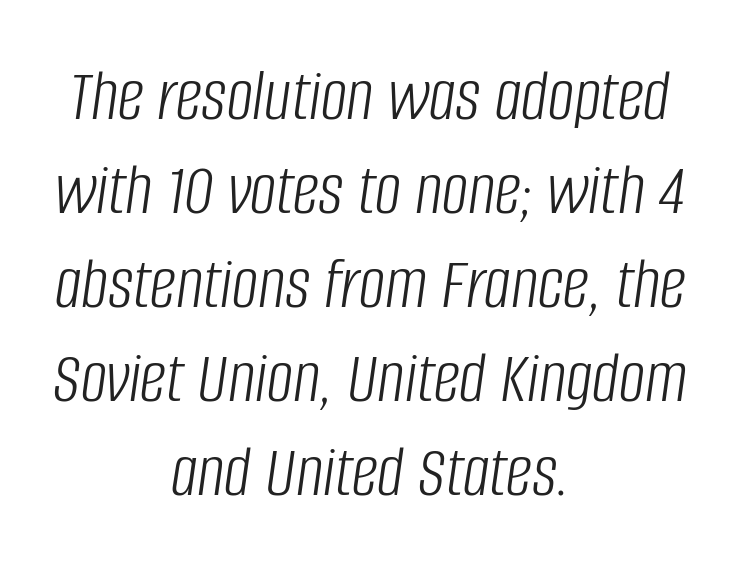
{"italic": "yes", "lean": "right", "slant_degrees": 8, "bold": "no", "weight": "light", "width": "condensed", "stroke_contrast": "low", "x_height": "large", "monospaced": "no", "underline": "no", "align": "center", "line_spacing": "normal", "line_spacing_ratio": 1.27, "letter_spacing": "normal", "letter_spacing_em": 0.0, "glyph_px": 74}
